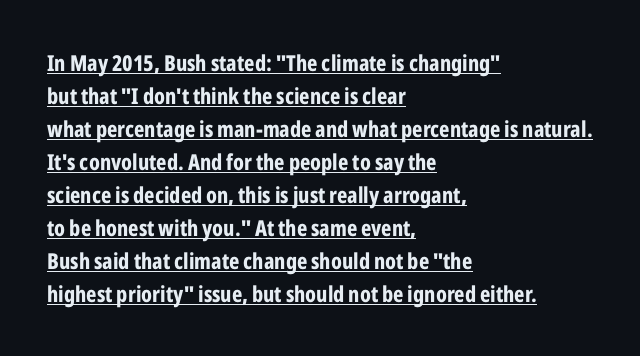
{"italic": "no", "bold": "yes", "underline": "yes", "align": "left", "line_spacing": "normal", "line_spacing_ratio": 1.5, "letter_spacing": "normal", "letter_spacing_em": 0.0, "glyph_px": 22}
